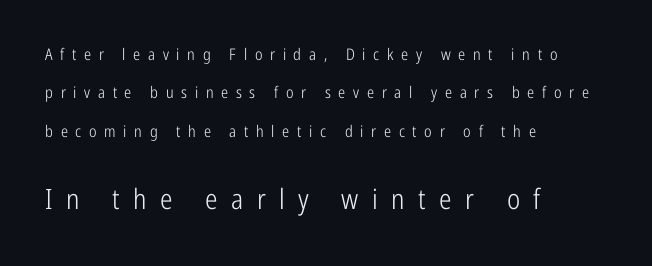
Q: Is the text bold? A: No.
Q: Is the text italic (slanted)? A: No, it is upright.
Q: Is the typeface a serif or a sans-serif typeface? A: Sans-serif.
Q: Is the text underlined? A: No.
Q: How is the paragraph aligned? A: Left-aligned.
Q: Is the spacing between letters normal or unusually wide? A: Unusually wide.
Q: Is the spacing between lines tight, normal or loose? A: Loose.
Q: Which block of text is set in a larger size, the first (top) or the second (bottom)? A: The second (bottom) one.
Q: Width (condensed, normal, or wide)? A: Condensed.
Q: Stroke contrast? A: Low.
Q: x-height? A: Medium.
Q: Monospaced? A: No.
